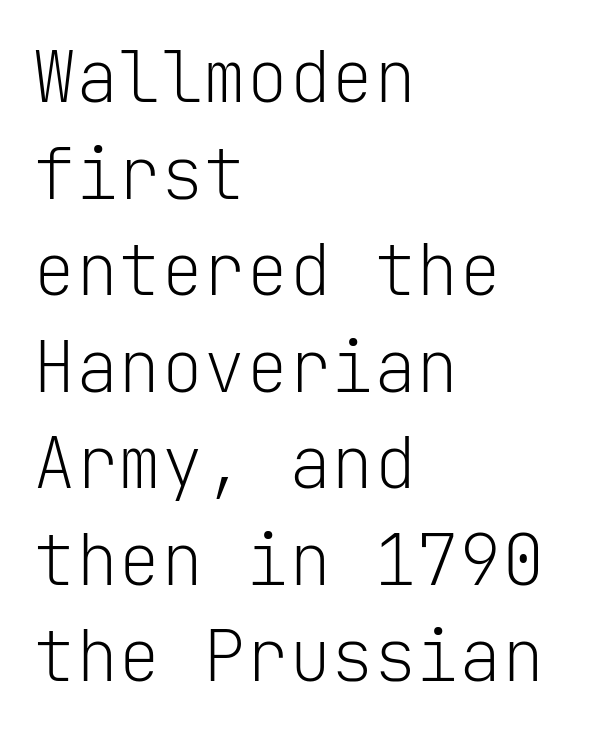
{"serif": "no", "italic": "no", "bold": "no", "weight": "light", "width": "normal", "stroke_contrast": "low", "x_height": "medium", "monospaced": "yes", "underline": "no", "align": "left", "line_spacing": "normal", "line_spacing_ratio": 1.36, "letter_spacing": "normal", "letter_spacing_em": 0.0, "glyph_px": 71}
